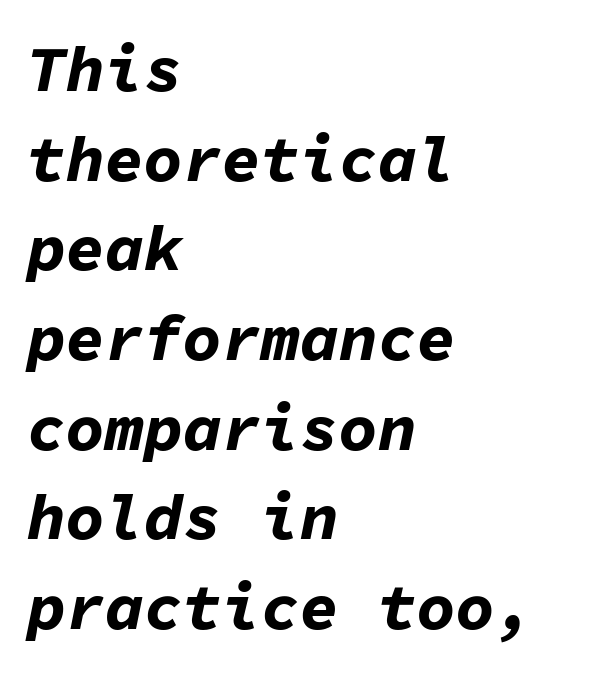
The image shows 65 px bold type, italic (leaning right), monospaced; set left-aligned, normal line spacing (1.38x), normal letter spacing, not underlined; low stroke contrast and a medium x-height.
